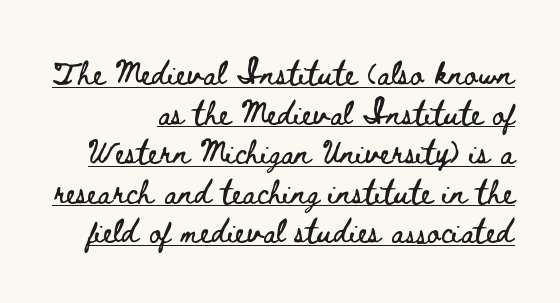
This rendering leaves character spacing at its baseline value. Glance below the letters and you will spot a drawn line. Compared with a flush-left layout, this one pins lines to the opposite, right side.
